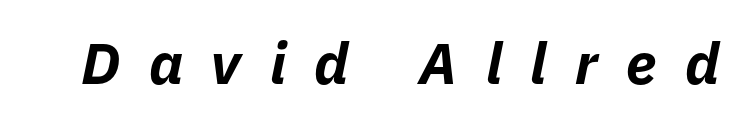
Q: Is the text bold? A: Yes.
Q: Is the text italic (slanted)? A: Yes, it leans right by about 11 degrees.
Q: Is the text underlined? A: No.
Q: Is the spacing between letters normal or unusually wide? A: Unusually wide.
Q: Width (condensed, normal, or wide)? A: Normal.
Q: Stroke contrast? A: Low.
Q: x-height? A: Medium.
Q: Monospaced? A: No.
